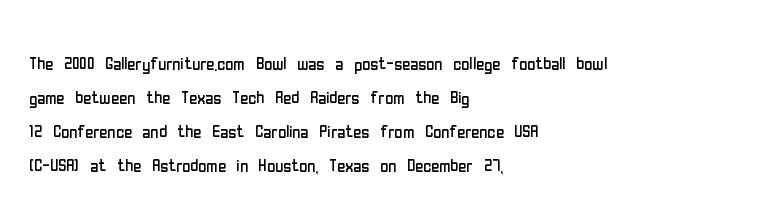
These lines stack with their left ends in a neat column. Any mark beneath the type? The region is blank. Short note: letters normally spaced. The type sits square on the baseline with zero lean.
